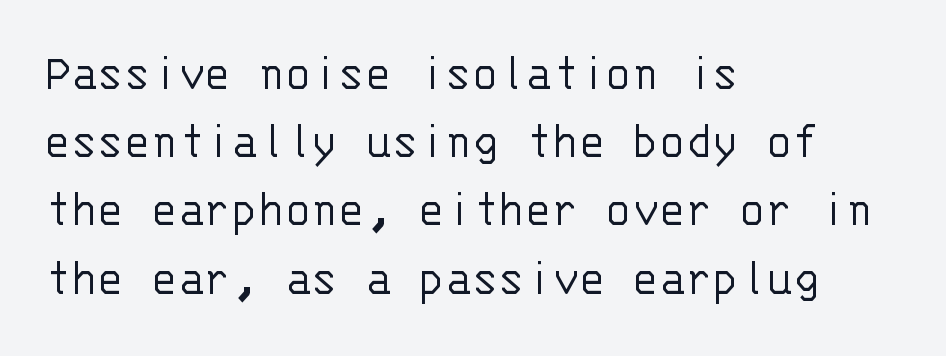
Lines of text with bare space underneath. You could count columns in this text — the font is strictly monospaced. Serif or sans? Sans — the stroke terminals are bare. Where is the straight margin? On the left. These lines keep a tight, regular rhythm from letter to letter. Stems and bowls with no extra thickness — not bold.
